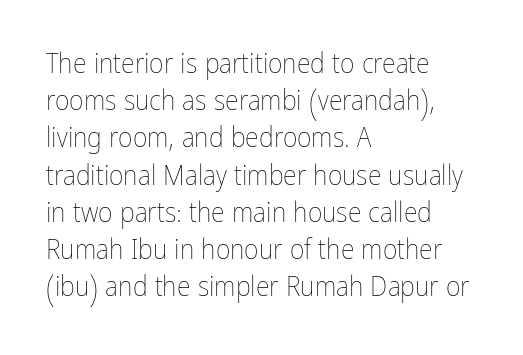
Q: Is the text bold? A: No.
Q: Is the text italic (slanted)? A: No, it is upright.
Q: Is the text underlined? A: No.
Q: How is the paragraph aligned? A: Left-aligned.
Q: Is the spacing between letters normal or unusually wide? A: Normal.
Q: Is the spacing between lines tight, normal or loose? A: Normal.
Q: Width (condensed, normal, or wide)? A: Condensed.
Q: Stroke contrast? A: Low.
Q: x-height? A: Medium.
Q: Monospaced? A: No.
